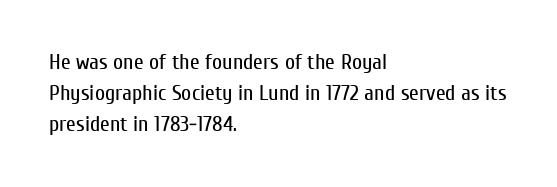
Every row of glyphs begins at an identical x-position on the left. The typesetting does not lean heavy: it is not bold. One glance says typical: line gaps are just what's usual. Underlining? Definitely not there.
